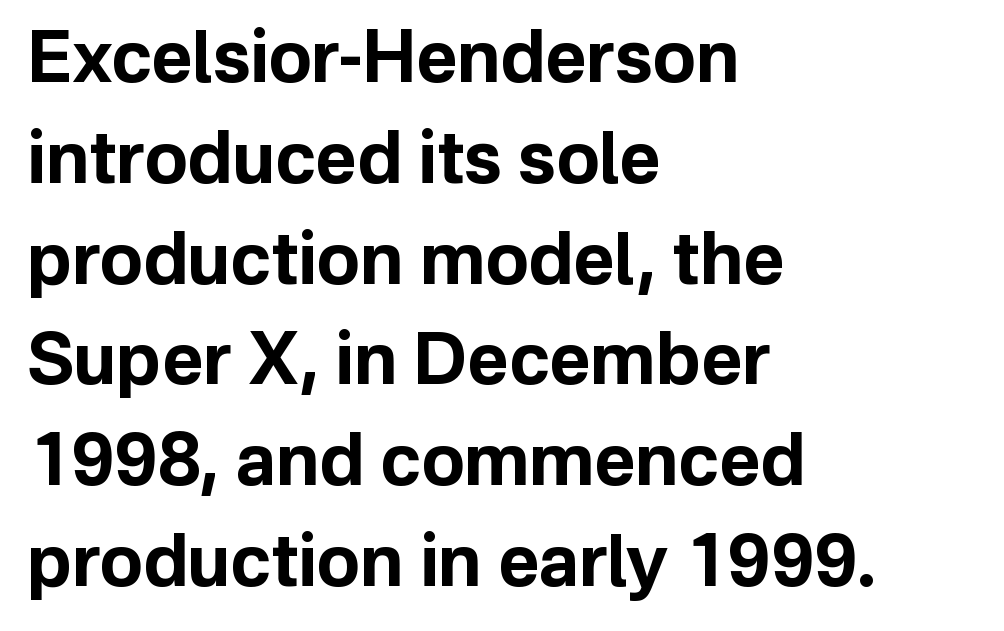
{"serif": "no", "italic": "no", "bold": "yes", "weight": "bold", "width": "normal", "stroke_contrast": "low", "x_height": "medium", "monospaced": "no", "underline": "no", "align": "left", "line_spacing": "normal", "line_spacing_ratio": 1.42, "letter_spacing": "normal", "letter_spacing_em": 0.0, "glyph_px": 71}
